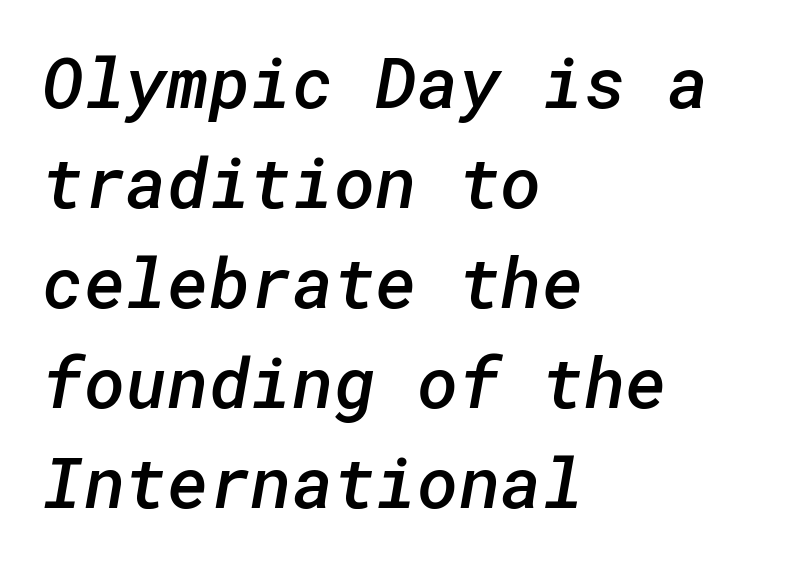
The line-height multiplier appears to be the usual default. Caption: standard tracking, unaltered. What kind of face is this? One without serifs — a sans. Only glyphs here, with clear space below each row.
